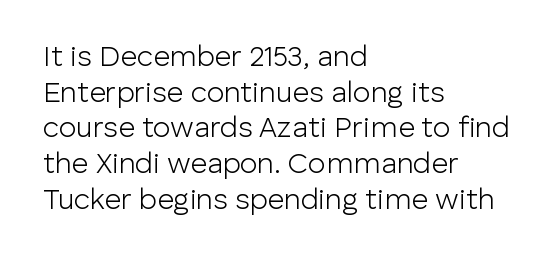
The image shows 29 px light sans-serif type, upright; set left-aligned, line spacing 1.23x, normal letter spacing, not underlined; low stroke contrast and a medium x-height.
